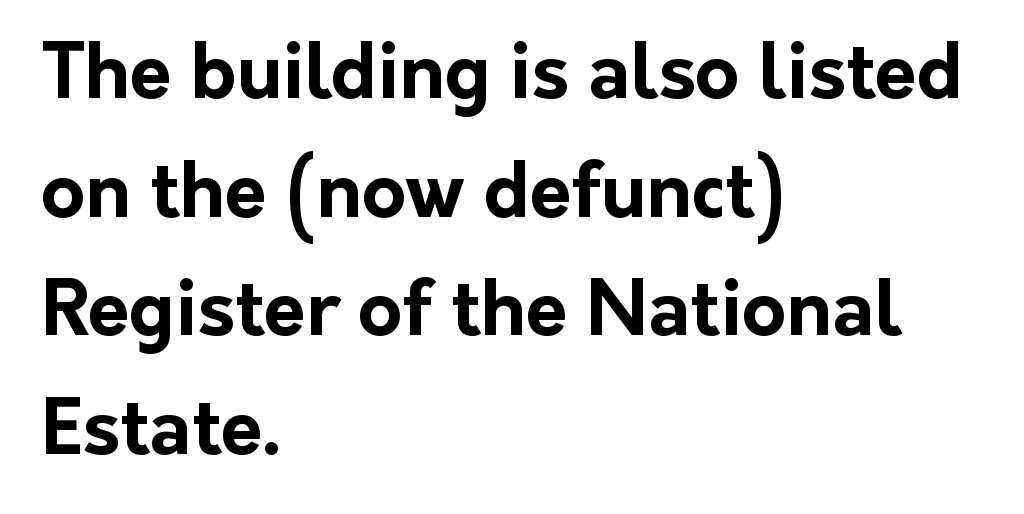
{"serif": "no", "italic": "no", "bold": "yes", "weight": "bold", "width": "normal", "stroke_contrast": "low", "x_height": "medium", "monospaced": "no", "underline": "no", "align": "left", "line_spacing": "normal", "line_spacing_ratio": 1.56, "letter_spacing": "normal", "letter_spacing_em": 0.0, "glyph_px": 76}
